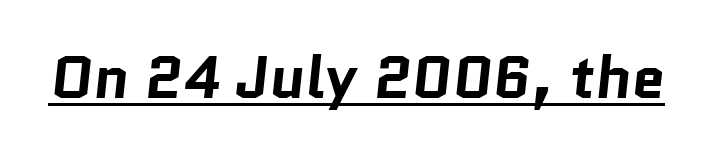
A typesetter would call this zero additional tracking. This sample has the flowing, uneven cadence of proportional lettering. The sample's only ornament is a line tracing under the words. The characters look thick and weighty, a clear bold. Type style note: lacks serifs.
